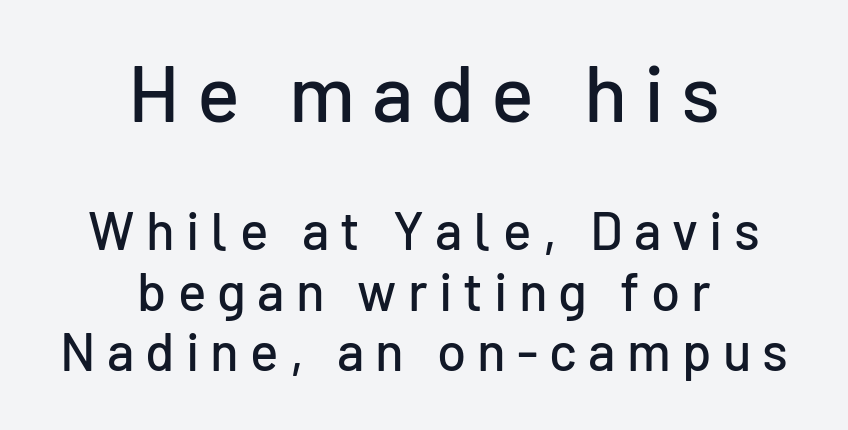
Style check: upright. Looks like regular typesetting: each glyph gets only the width it needs. Descender tails drop into unmarked territory. Rows of type sit shoulder to shoulder in the vertical direction.
